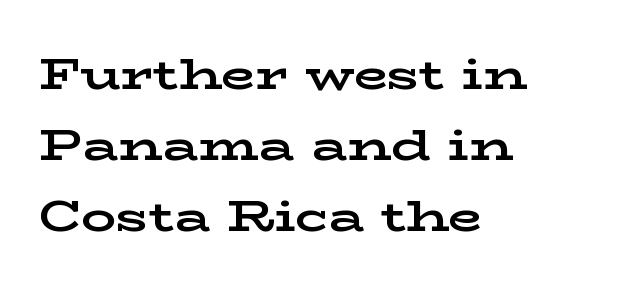
The glyphs are unaccompanied by any horizontal stroke below them. Plenty of ink on the page — the face is bold. Posture: vertical. Letterform terminals end in serifs throughout the passage. Normally led — the rows are evenly, conventionally spaced.
